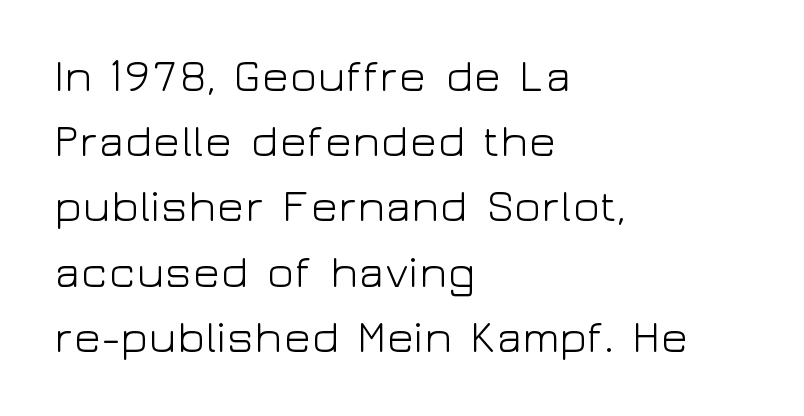
Spacing between characters is what you'd get straight out of the box. Each new line begins a customary step beneath the previous one. A bare baseline throughout the passage. Posture: upright roman.
